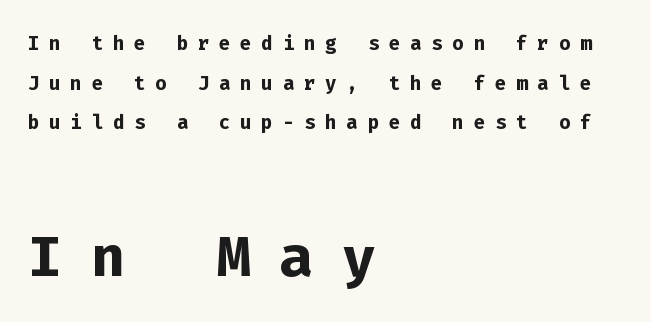
The image shows 80 px semibold sans-serif type, upright, monospaced; set left-aligned, normal line spacing (1.47x), unusually wide letter spacing (+0.36 em), not underlined; the second (bottom) block is 2.96x larger; low stroke contrast and a medium x-height.
